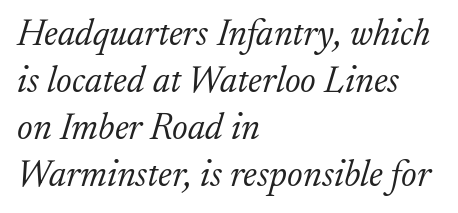
The image shows 37 px light serif type, italic (leaning right); set left-aligned, normal line spacing (1.27x), normal letter spacing, not underlined; low stroke contrast and a small x-height.
